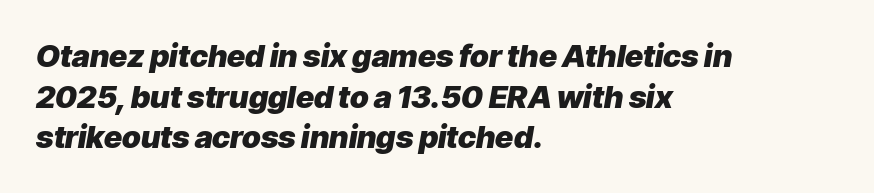
The image shows 31 px heavy type, italic (leaning right); set left-aligned, normal line spacing (1.31x), normal letter spacing, not underlined; low stroke contrast and a medium x-height.
